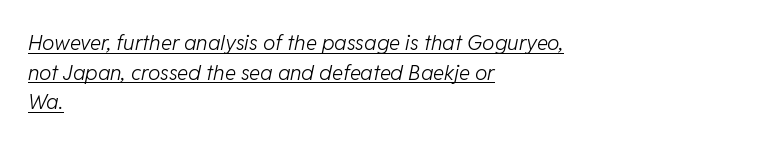
Q: Is the text bold? A: No.
Q: Is the text italic (slanted)? A: Yes, it leans right by about 11 degrees.
Q: Is the text underlined? A: Yes.
Q: How is the paragraph aligned? A: Left-aligned.
Q: Is the spacing between letters normal or unusually wide? A: Normal.
Q: Is the spacing between lines tight, normal or loose? A: Normal.
